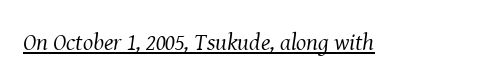
The image shows 24 px text type, italic (leaning right); set normal letter spacing, underlined.
